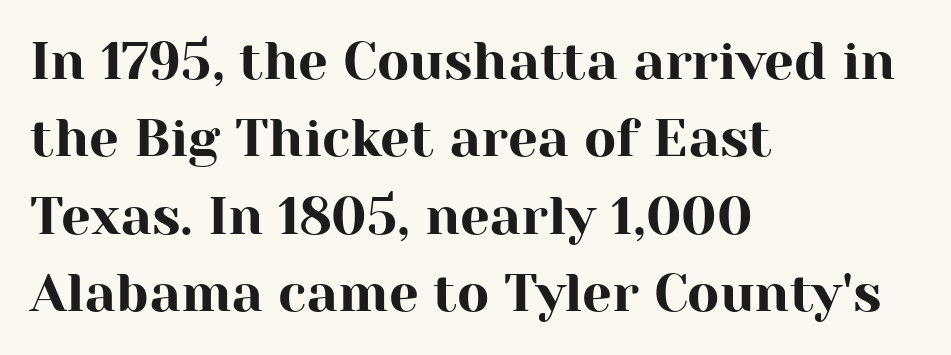
Q: Is the text italic (slanted)? A: No, it is upright.
Q: Is the typeface a serif or a sans-serif typeface? A: Serif.
Q: Is the text underlined? A: No.
Q: How is the paragraph aligned? A: Left-aligned.
Q: Is the spacing between letters normal or unusually wide? A: Normal.
Q: Is the spacing between lines tight, normal or loose? A: Normal.
Q: Width (condensed, normal, or wide)? A: Normal.
Q: Stroke contrast? A: High.
Q: x-height? A: Medium.
Q: Monospaced? A: No.
